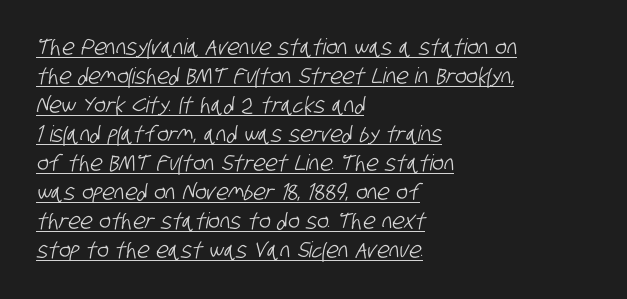
The image shows 22 px text type; set left-aligned, normal line spacing (1.32x), normal letter spacing, underlined.
